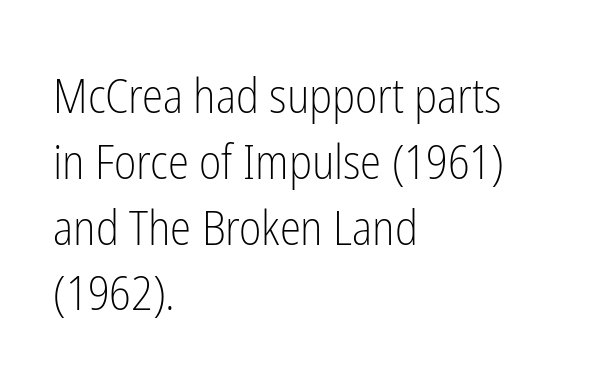
Q: Is the text bold? A: No.
Q: Is the text italic (slanted)? A: No, it is upright.
Q: Is the typeface a serif or a sans-serif typeface? A: Sans-serif.
Q: Is the text underlined? A: No.
Q: How is the paragraph aligned? A: Left-aligned.
Q: Is the spacing between letters normal or unusually wide? A: Normal.
Q: Is the spacing between lines tight, normal or loose? A: Normal.
Q: Width (condensed, normal, or wide)? A: Condensed.
Q: Stroke contrast? A: Low.
Q: x-height? A: Medium.
Q: Monospaced? A: No.
